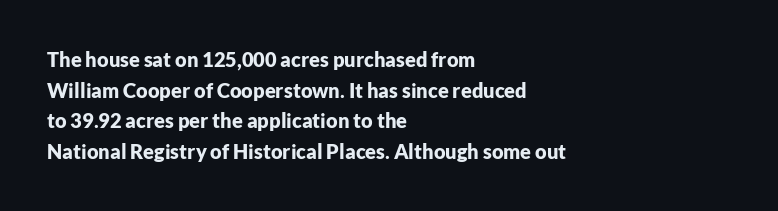
The image shows 20 px bold type, upright; set left-aligned, normal line spacing (1.53x), normal letter spacing, not underlined.
